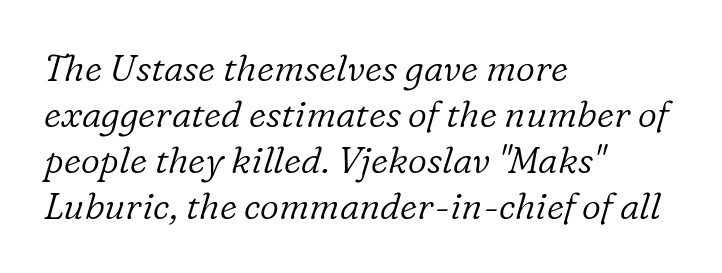
The text carries the slant typical of an italic or oblique font. The specimen omits any rule beneath the text block's lines. Proportional: the letters do not fall into vertical columns. Each word holds together tightly as a unit, with standard inter-letter gaps. Weight: regular or lighter.
